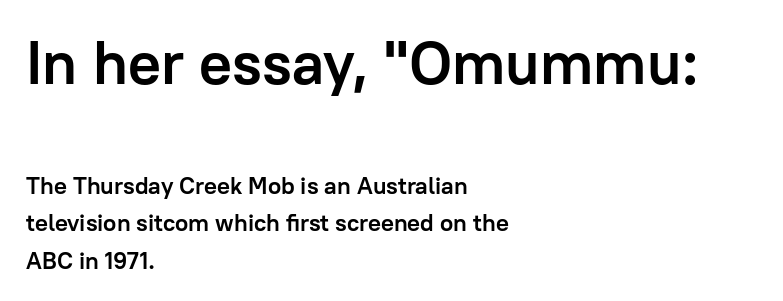
These lines sit exactly where default settings would place them. The letters advance in unequal steps, a hallmark of proportional type. These two chunks differ in scale, with the top chunk taking the larger measure. The type is set solid horizontally, with unmodified tracking. The type sits square on the baseline with zero lean.
